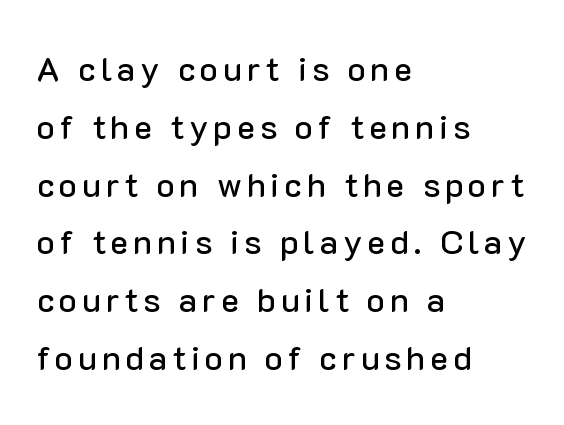
Horizontal bands of white between lines are of average thickness. Does the copy run flush right? No — it runs flush left. Descenders hang freely into open space. The lettering holds an erect, upright posture throughout. Do the characters align in a grid? No, the font is proportional. The font family rendered here belongs to the sans-serif group.
